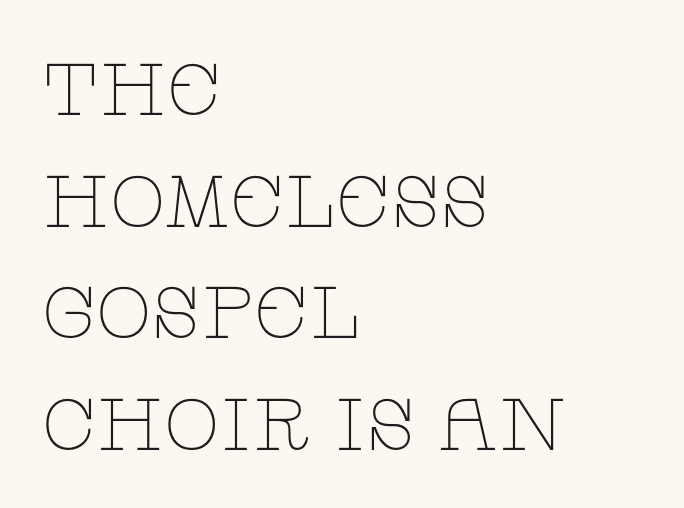
{"serif": "yes", "italic": "no", "bold": "no", "weight": "thin", "width": "wide", "stroke_contrast": "low", "x_height": "large", "monospaced": "no", "underline": "no", "align": "left", "line_spacing": "normal", "line_spacing_ratio": 1.53, "letter_spacing": "normal", "letter_spacing_em": 0.0, "glyph_px": 73}
